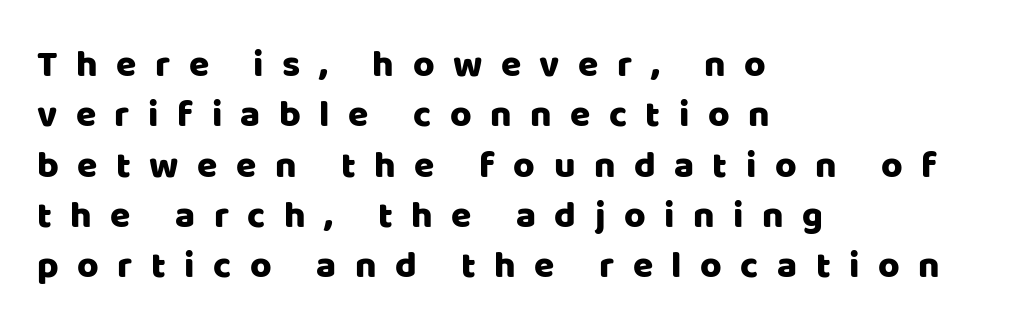
{"serif": "no", "italic": "no", "width": "normal", "stroke_contrast": "low", "x_height": "large", "monospaced": "no", "underline": "no", "align": "left", "line_spacing": "normal", "line_spacing_ratio": 1.36, "letter_spacing": "wide", "letter_spacing_em": 0.5, "glyph_px": 37}
